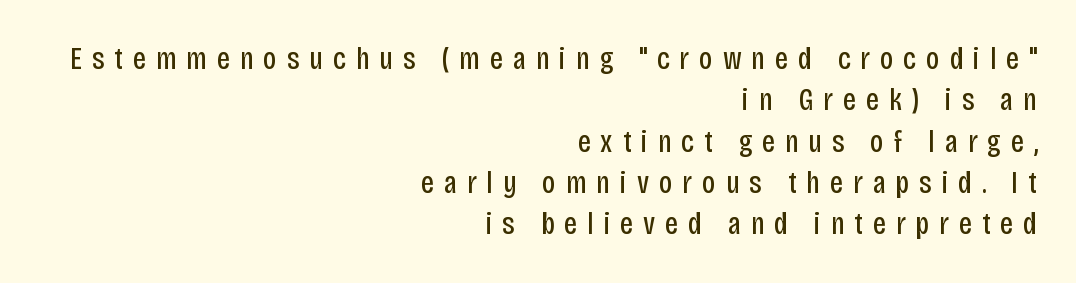
Q: Is the text bold? A: No.
Q: Is the text italic (slanted)? A: No, it is upright.
Q: Is the typeface a serif or a sans-serif typeface? A: Sans-serif.
Q: Is the text underlined? A: No.
Q: How is the paragraph aligned? A: Right-aligned.
Q: Is the spacing between letters normal or unusually wide? A: Unusually wide.
Q: Is the spacing between lines tight, normal or loose? A: Normal.
Q: Width (condensed, normal, or wide)? A: Condensed.
Q: Stroke contrast? A: Low.
Q: x-height? A: Large.
Q: Monospaced? A: No.
